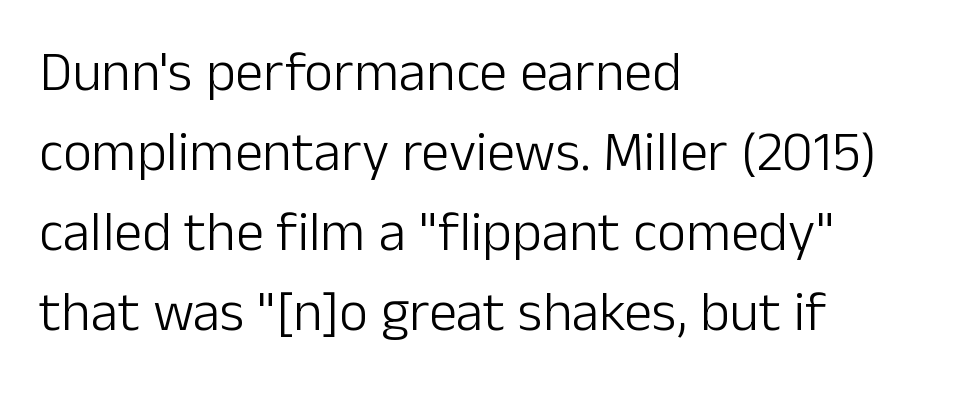
The gaps between neighbouring characters are ordinary and unremarkable. No italicization has been applied; the sample stays upright. Caption: multi-line text, flush left, ragged right. Character widths vary here, with narrow letters taking less room than wide ones. Underlining? Definitely not there. Letters have the restrained weight of plain body copy at most.
